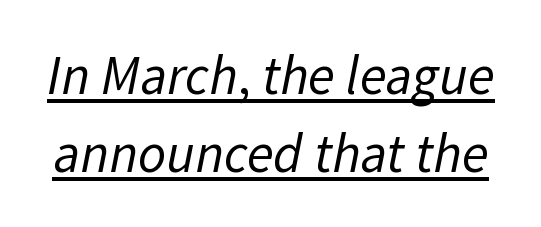
The passage shown is underscored from start to finish. Caption: standard tracking, unaltered. Looks like regular typesetting: each glyph gets only the width it needs. Honestly, the row spacing looks completely unremarkable. Stems here are at most as thick as an everyday book face.
